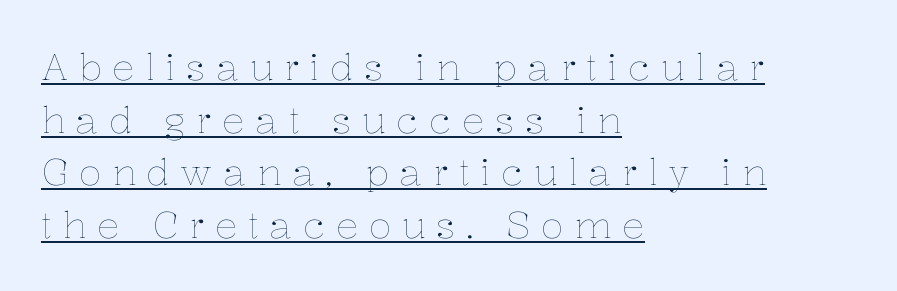
{"italic": "no", "bold": "no", "weight": "thin", "width": "normal", "stroke_contrast": "low", "x_height": "medium", "monospaced": "no", "underline": "yes", "align": "left", "line_spacing": "normal", "line_spacing_ratio": 1.42, "letter_spacing": "wide", "letter_spacing_em": 0.29, "glyph_px": 37}
